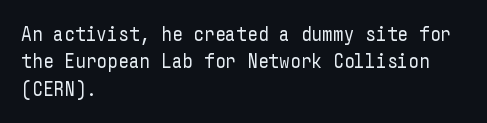
The image shows 21 px text type, upright; set left-aligned, normal line spacing (1.3x), normal letter spacing, not underlined.
